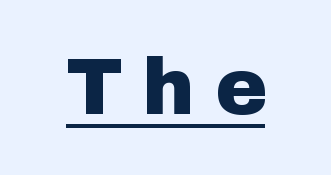
Q: Is the text italic (slanted)? A: No, it is upright.
Q: Is the typeface a serif or a sans-serif typeface? A: Sans-serif.
Q: Is the text underlined? A: Yes.
Q: Is the spacing between letters normal or unusually wide? A: Unusually wide.
Q: Width (condensed, normal, or wide)? A: Normal.
Q: Stroke contrast? A: Low.
Q: x-height? A: Medium.
Q: Monospaced? A: No.
